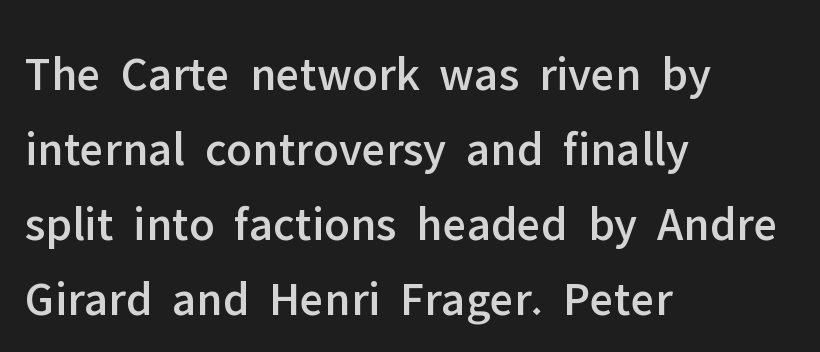
Q: Is the text italic (slanted)? A: No, it is upright.
Q: Is the typeface a serif or a sans-serif typeface? A: Sans-serif.
Q: Is the text underlined? A: No.
Q: How is the paragraph aligned? A: Left-aligned.
Q: Is the spacing between letters normal or unusually wide? A: Normal.
Q: Is the spacing between lines tight, normal or loose? A: Normal.
Q: Width (condensed, normal, or wide)? A: Normal.
Q: Stroke contrast? A: Low.
Q: x-height? A: Medium.
Q: Monospaced? A: No.
